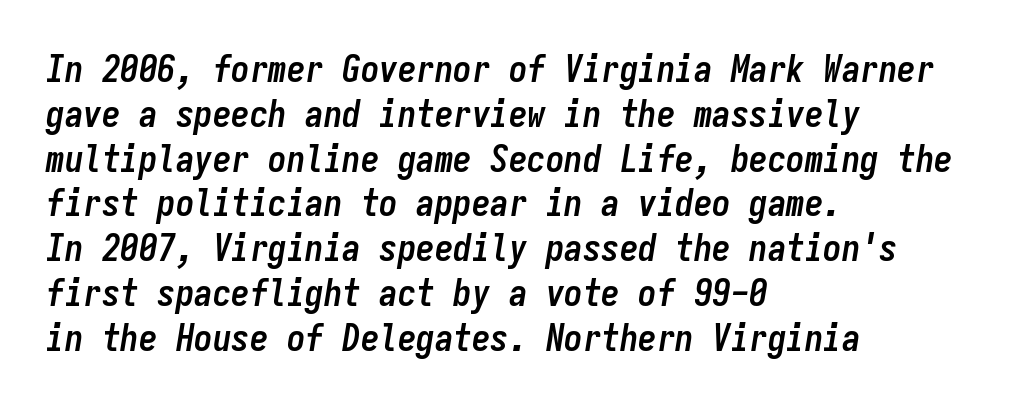
What stands out about the letter spacing? Nothing — it is the standard amount. Spacing verdict: monospaced, one width for all characters. Short and long lines alike share a common starting point at left. Descenders hang freely into open space. Emphasis-style slanted type is in use.
